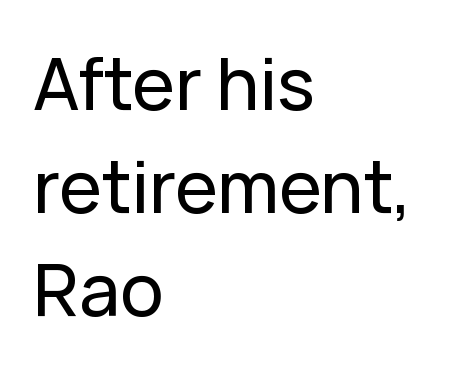
If you measured baseline to baseline, you'd find a middling distance. A typesetter would call this proportional, since set widths differ per character. The letters sit at their default tracking, neither squeezed nor spread. The specimen omits any rule beneath the text block's lines. Does the lettering tilt? It doesn't — this is upright. The type family on display is of the sans-serif kind.
